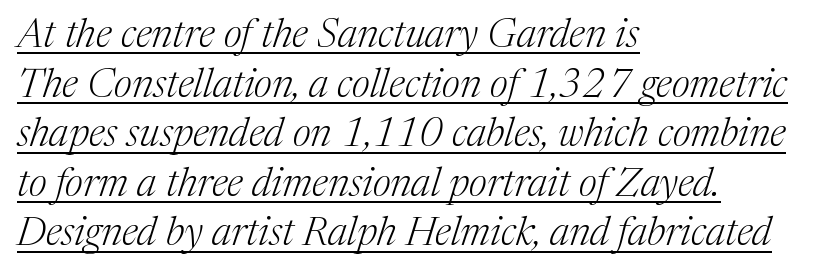
Q: Is the text bold? A: No.
Q: Is the text italic (slanted)? A: Yes, it leans right by about 17 degrees.
Q: Is the typeface a serif or a sans-serif typeface? A: Serif.
Q: Is the text underlined? A: Yes.
Q: How is the paragraph aligned? A: Left-aligned.
Q: Is the spacing between letters normal or unusually wide? A: Normal.
Q: Width (condensed, normal, or wide)? A: Normal.
Q: Stroke contrast? A: Medium.
Q: x-height? A: Medium.
Q: Monospaced? A: No.
